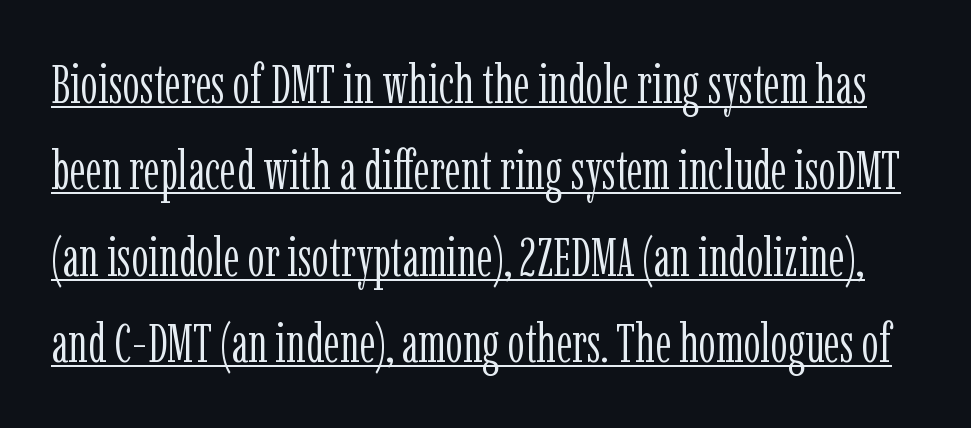
The image shows 54 px light, condensed serif type, upright; set normal line spacing (1.6x), normal letter spacing, underlined; low stroke contrast and a medium x-height.
